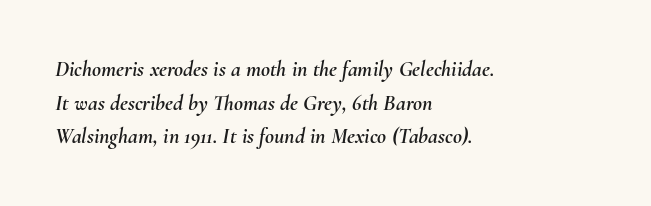
Q: Is the text italic (slanted)? A: Yes, it leans right by about 10 degrees.
Q: Is the text underlined? A: No.
Q: How is the paragraph aligned? A: Left-aligned.
Q: Is the spacing between letters normal or unusually wide? A: Normal.
Q: Is the spacing between lines tight, normal or loose? A: Normal.
